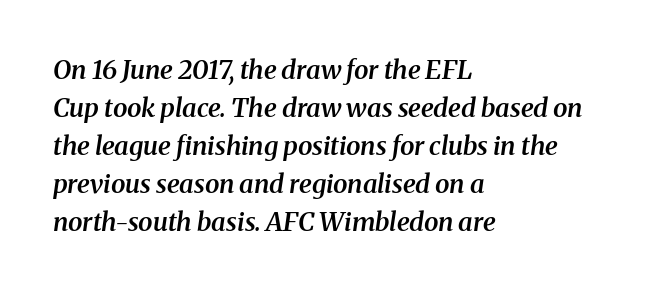
Q: Is the text bold? A: Semi-bold.
Q: Is the text italic (slanted)? A: Yes, it leans right by about 8 degrees.
Q: Is the text underlined? A: No.
Q: How is the paragraph aligned? A: Left-aligned.
Q: Is the spacing between letters normal or unusually wide? A: Normal.
Q: Is the spacing between lines tight, normal or loose? A: Normal.
